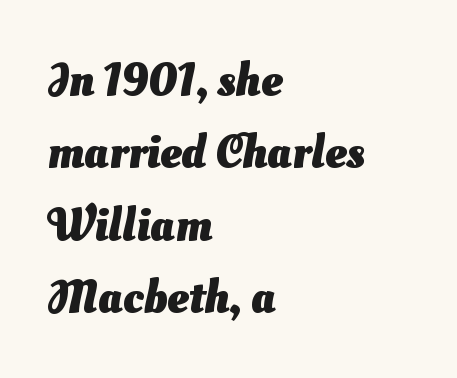
The image shows 47 px heavy sans-serif type; set left-aligned, normal line spacing (1.54x), normal letter spacing, not underlined; medium stroke contrast and a small x-height.
